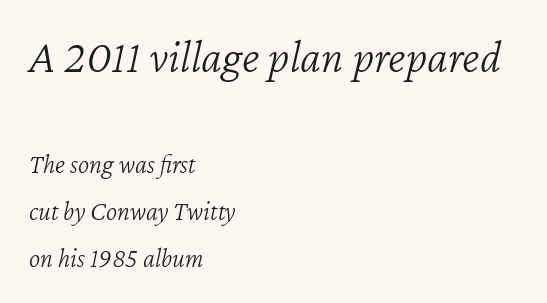
Q: Is the text bold? A: No.
Q: Is the text italic (slanted)? A: Yes, it leans right by about 12 degrees.
Q: Is the text underlined? A: No.
Q: How is the paragraph aligned? A: Left-aligned.
Q: Is the spacing between letters normal or unusually wide? A: Normal.
Q: Which block of text is set in a larger size, the first (top) or the second (bottom)? A: The first (top) one.
Q: Width (condensed, normal, or wide)? A: Normal.
Q: Stroke contrast? A: Low.
Q: x-height? A: Medium.
Q: Monospaced? A: No.
